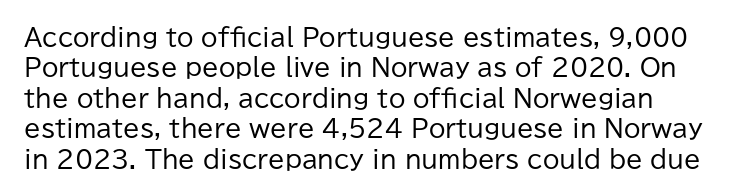
This is the regular roman posture of the typeface. Tracking value appears to be zero — textbook default spacing. Evenly set lines give the paragraph a standard silhouette. This reads as an unemphasized weight, regular at the heaviest. The area under the type is left untouched.
